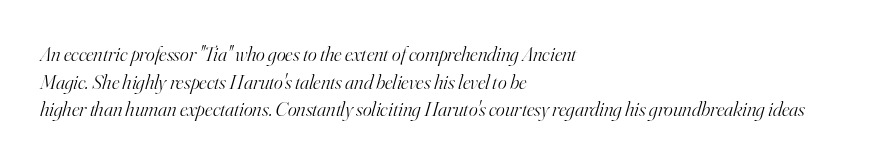
{"italic": "yes", "lean": "right", "slant_degrees": 16, "bold": "no", "underline": "no", "align": "left", "line_spacing": "normal", "line_spacing_ratio": 1.32, "letter_spacing": "normal", "letter_spacing_em": 0.0, "glyph_px": 21}
